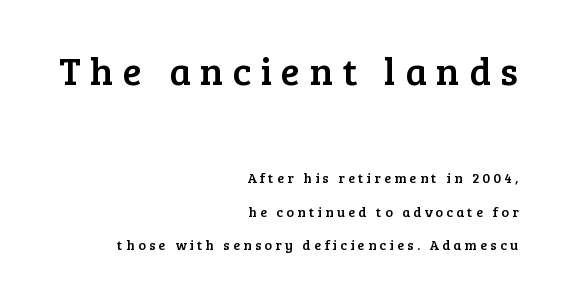
{"serif": "yes", "italic": "no", "width": "normal", "stroke_contrast": "low", "x_height": "medium", "monospaced": "no", "underline": "no", "align": "right", "line_spacing": "loose", "line_spacing_ratio": 2.39, "letter_spacing": "wide", "letter_spacing_em": 0.24, "larger_block": "first", "size_ratio": 2.79, "glyph_px": 39}
